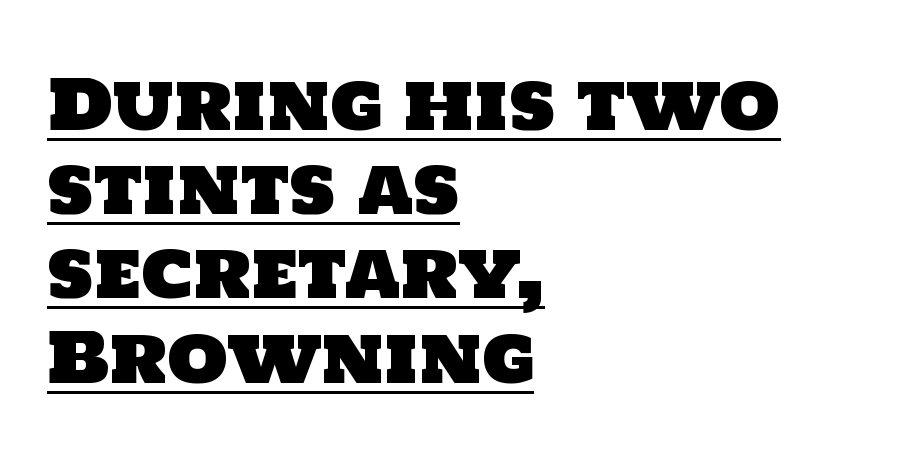
Proportional: the letters do not fall into vertical columns. Does the copy run flush right? No — it runs flush left. Each line of the rendering has a horizontal stroke beneath the glyphs. Each word holds together tightly as a unit, with standard inter-letter gaps. Examine the stroke ends and you'll find no serifs.
